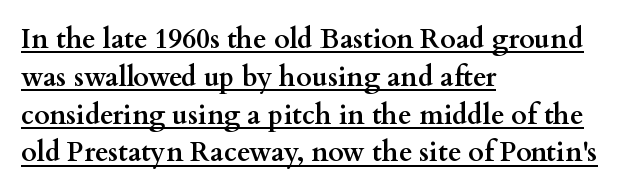
{"italic": "no", "bold": "yes", "underline": "yes", "align": "left", "line_spacing": "normal", "line_spacing_ratio": 1.4, "letter_spacing": "normal", "letter_spacing_em": 0.0, "glyph_px": 27}
